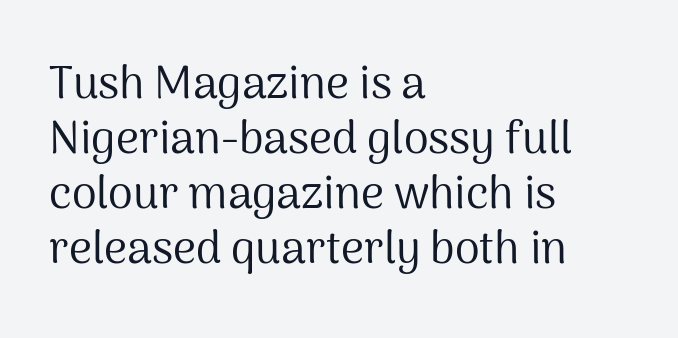
{"serif": "no", "italic": "no", "bold": "no", "weight": "regular", "width": "normal", "stroke_contrast": "medium", "x_height": "medium", "monospaced": "no", "underline": "no", "align": "left", "line_spacing_ratio": 1.22, "letter_spacing": "normal", "letter_spacing_em": 0.0, "glyph_px": 45}
